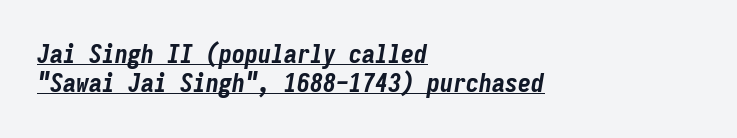
{"italic": "yes", "lean": "right", "slant_degrees": 9, "bold": "yes", "underline": "yes", "align": "left", "line_spacing": "tight", "line_spacing_ratio": 1.12, "letter_spacing": "normal", "letter_spacing_em": 0.0, "glyph_px": 26}
